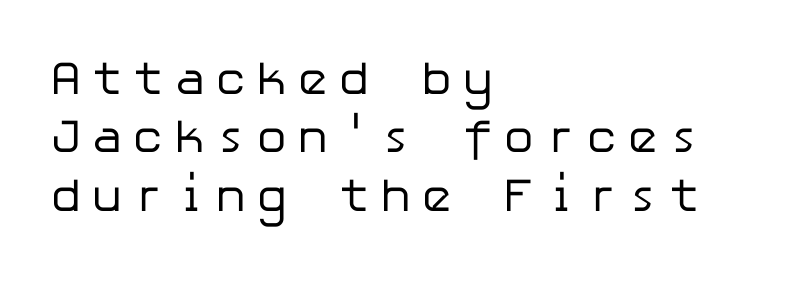
{"serif": "no", "italic": "no", "bold": "no", "weight": "regular", "width": "normal", "stroke_contrast": "low", "x_height": "medium", "underline": "no", "align": "left", "line_spacing_ratio": 1.24, "letter_spacing": "wide", "letter_spacing_em": 0.21, "glyph_px": 47}
